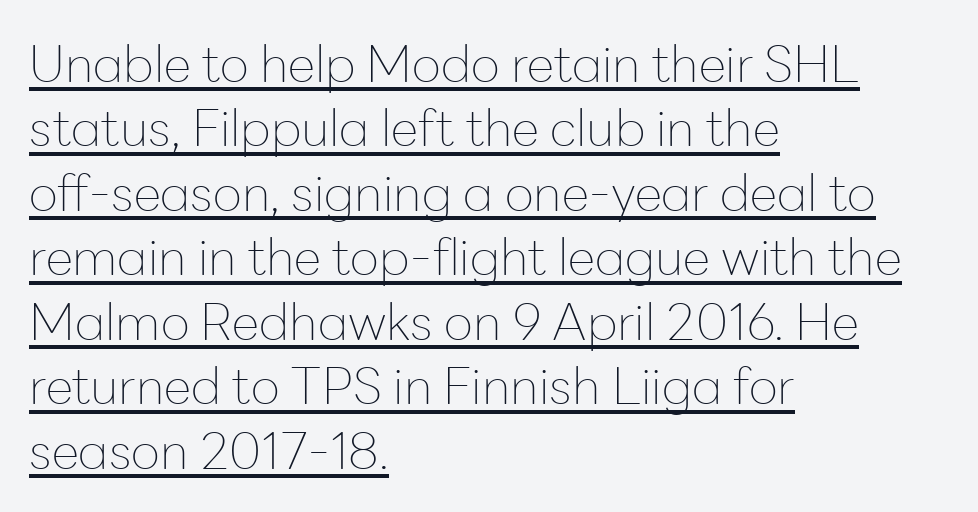
Q: Is the text bold? A: No.
Q: Is the text italic (slanted)? A: No, it is upright.
Q: Is the typeface a serif or a sans-serif typeface? A: Sans-serif.
Q: Is the text underlined? A: Yes.
Q: How is the paragraph aligned? A: Left-aligned.
Q: Is the spacing between letters normal or unusually wide? A: Normal.
Q: Is the spacing between lines tight, normal or loose? A: Normal.
Q: Width (condensed, normal, or wide)? A: Normal.
Q: Stroke contrast? A: Low.
Q: x-height? A: Medium.
Q: Monospaced? A: No.
